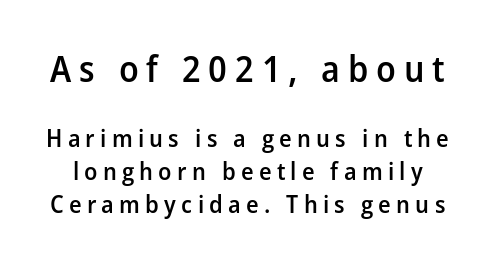
Each letter keeps its own natural width here, so spacing adapts to shape. The letters carry no serifs — their stems end cleanly without finishing strokes. Students, note that the glyphs here are deliberately spaced far apart. How would I describe the line gaps? Plain and ordinary. Size hierarchy here favors the leading block over the trailing one. In terms of weight, the rendering is demibold, just under bold.
